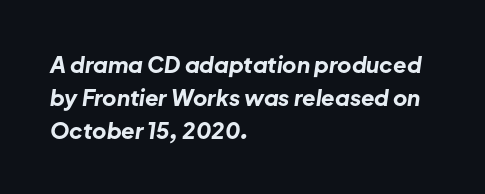
The image shows 22 px bold type, italic (leaning right); set left-aligned, normal line spacing (1.5x), normal letter spacing, not underlined.
